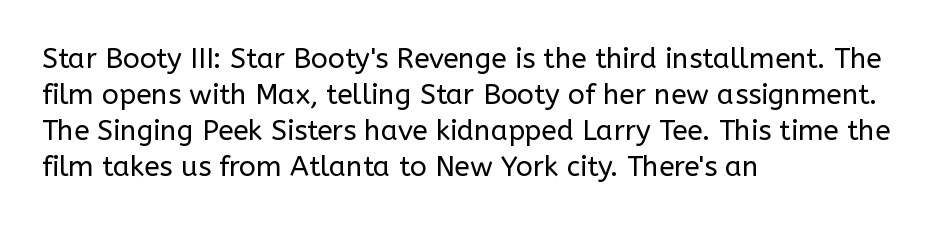
Q: Is the text bold? A: No.
Q: Is the text italic (slanted)? A: No, it is upright.
Q: Is the typeface a serif or a sans-serif typeface? A: Sans-serif.
Q: Is the text underlined? A: No.
Q: How is the paragraph aligned? A: Left-aligned.
Q: Is the spacing between letters normal or unusually wide? A: Normal.
Q: Is the spacing between lines tight, normal or loose? A: Normal.
Q: Width (condensed, normal, or wide)? A: Normal.
Q: Stroke contrast? A: Low.
Q: x-height? A: Medium.
Q: Monospaced? A: No.
